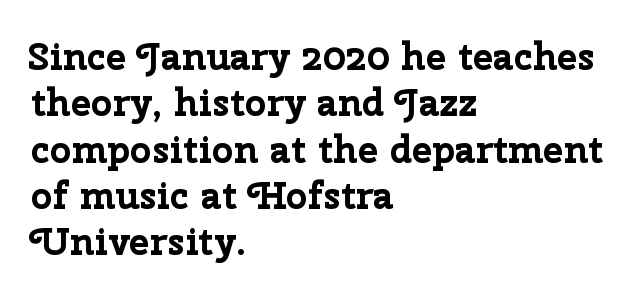
Q: Is the text bold? A: Yes.
Q: Is the text italic (slanted)? A: No, it is upright.
Q: Is the typeface a serif or a sans-serif typeface? A: Sans-serif.
Q: Is the text underlined? A: No.
Q: How is the paragraph aligned? A: Left-aligned.
Q: Is the spacing between letters normal or unusually wide? A: Normal.
Q: Width (condensed, normal, or wide)? A: Normal.
Q: Stroke contrast? A: Low.
Q: x-height? A: Medium.
Q: Monospaced? A: No.
